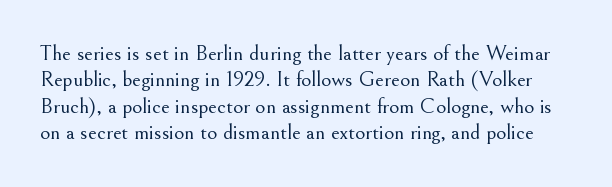
Short note: letters normally spaced. The typography opts for an upright posture over an oblique one. The typesetting does not lean heavy: it is not bold. Nobody drew a line under any word here.
